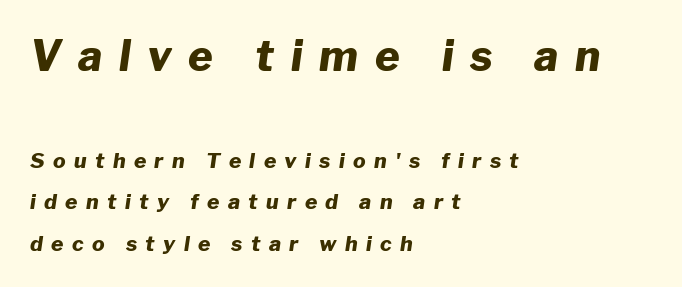
The image shows 42 px heavy type, italic (leaning right); set left-aligned, loose line spacing (1.98x), unusually wide letter spacing (+0.4 em), not underlined; the first (top) block is 2.0x larger; low stroke contrast and a medium x-height.
